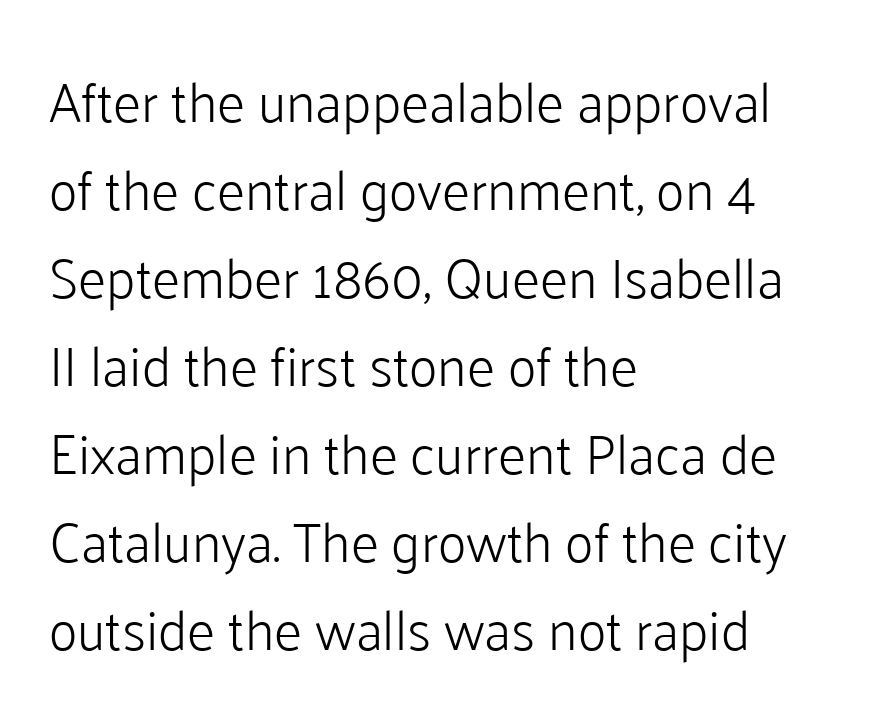
The image shows 55 px light sans-serif type, upright; set left-aligned, normal line spacing (1.6x), normal letter spacing, not underlined; low stroke contrast and a medium x-height.
